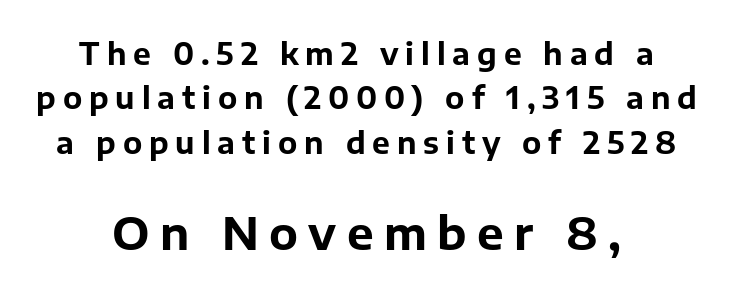
Heavy-handed strokes throughout: this text is bold. Characters remain perfectly vertical along every line. Honestly, there is no underline to notice here at all. The horizontal fit of the characters is loose and conspicuously gappy.
